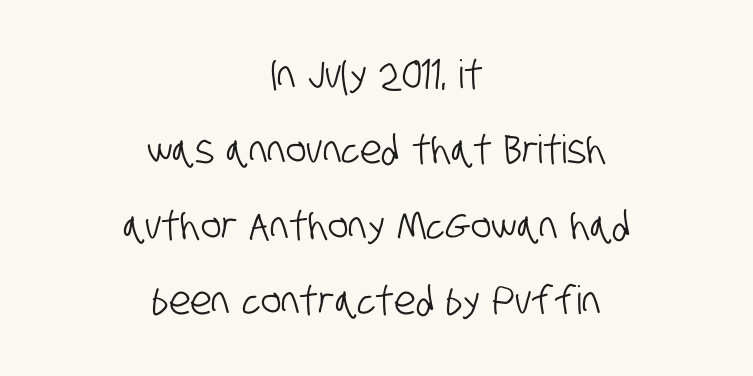
You could fit nearly another row in the gap between these rows. Do the characters align in a grid? No, the font is proportional. These lines are composed in type without serifs. The setting favours the middle, as headings and verse often do. The string is rendered with underlining switched off.
